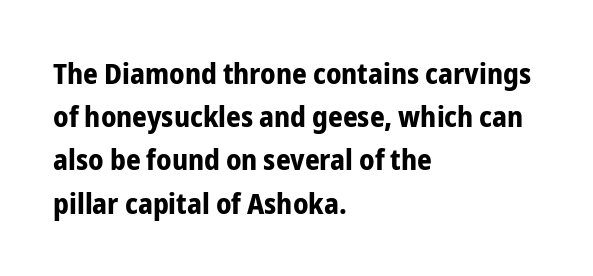
{"serif": "no", "italic": "no", "bold": "yes", "weight": "bold", "width": "condensed", "stroke_contrast": "low", "x_height": "medium", "monospaced": "no", "underline": "no", "align": "left", "line_spacing": "normal", "line_spacing_ratio": 1.49, "letter_spacing": "normal", "letter_spacing_em": 0.0, "glyph_px": 29}
